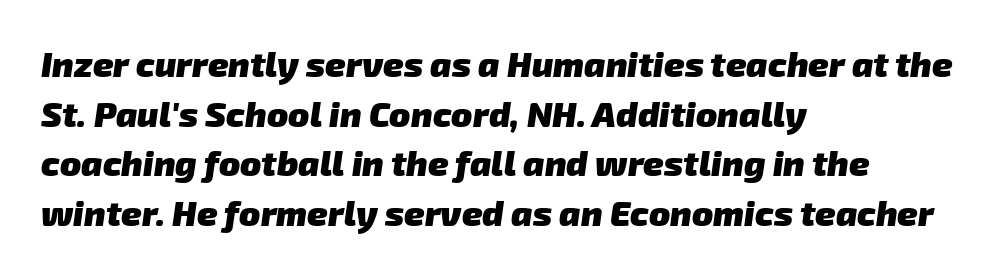
Q: Is the text bold? A: Yes.
Q: Is the typeface a serif or a sans-serif typeface? A: Sans-serif.
Q: Is the text underlined? A: No.
Q: How is the paragraph aligned? A: Left-aligned.
Q: Is the spacing between letters normal or unusually wide? A: Normal.
Q: Is the spacing between lines tight, normal or loose? A: Normal.
Q: Width (condensed, normal, or wide)? A: Normal.
Q: Stroke contrast? A: Low.
Q: x-height? A: Medium.
Q: Monospaced? A: No.
